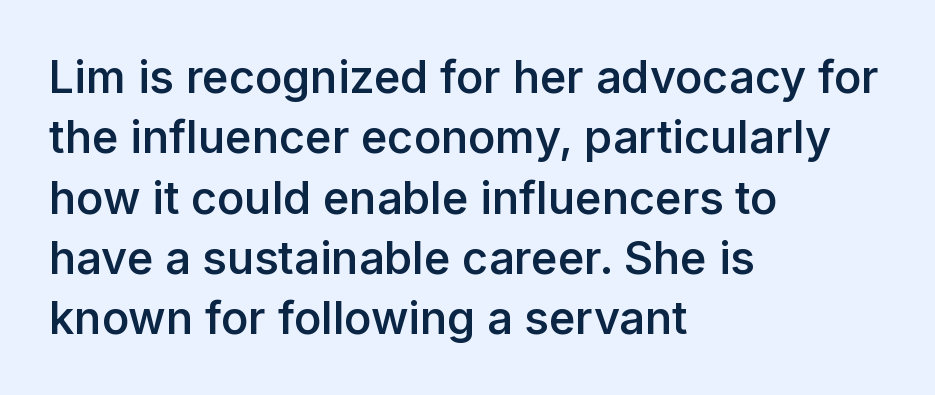
The image shows 45 px semibold sans-serif type, upright; set left-aligned, normal line spacing (1.34x), normal letter spacing, not underlined; low stroke contrast and a medium x-height.
